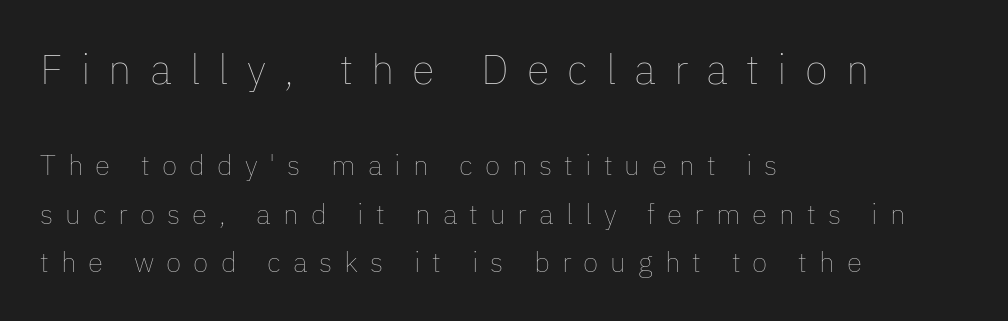
The image shows 42 px thin type, upright; set left-aligned, line spacing 1.73x, unusually wide letter spacing (+0.43 em), not underlined; the first (top) block is 1.5x larger; low stroke contrast and a medium x-height.
